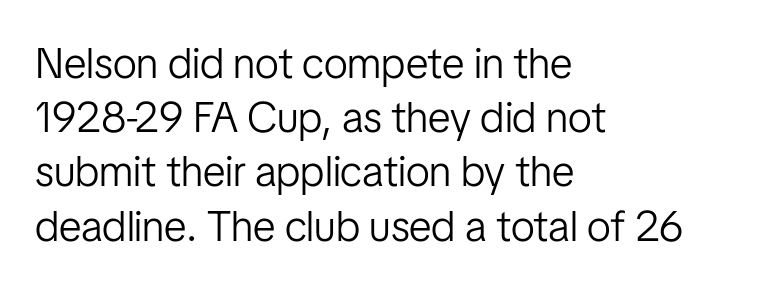
{"serif": "no", "italic": "no", "bold": "no", "weight": "light", "width": "condensed", "stroke_contrast": "low", "x_height": "medium", "monospaced": "no", "underline": "no", "align": "left", "line_spacing": "normal", "line_spacing_ratio": 1.26, "letter_spacing": "normal", "letter_spacing_em": 0.0, "glyph_px": 43}
